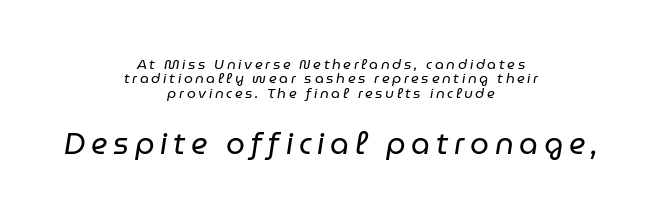
Q: Is the text bold? A: No.
Q: Is the text italic (slanted)? A: Yes, it leans right by about 9 degrees.
Q: Is the text underlined? A: No.
Q: How is the paragraph aligned? A: Centered.
Q: Is the spacing between lines tight, normal or loose? A: Tight.
Q: Which block of text is set in a larger size, the first (top) or the second (bottom)? A: The second (bottom) one.
Q: Width (condensed, normal, or wide)? A: Normal.
Q: Stroke contrast? A: Low.
Q: x-height? A: Medium.
Q: Monospaced? A: No.
